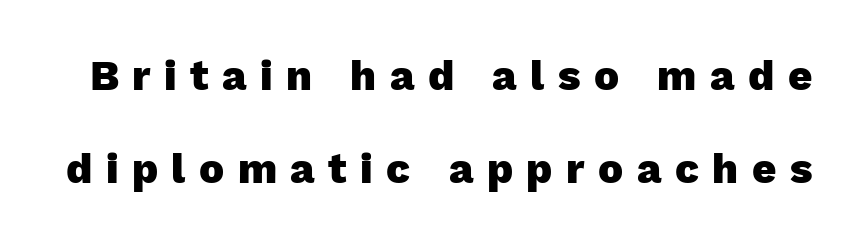
The image shows 42 px heavy sans-serif type, upright; set loose line spacing (2.22x), unusually wide letter spacing (+0.32 em), not underlined; low stroke contrast and a medium x-height.
